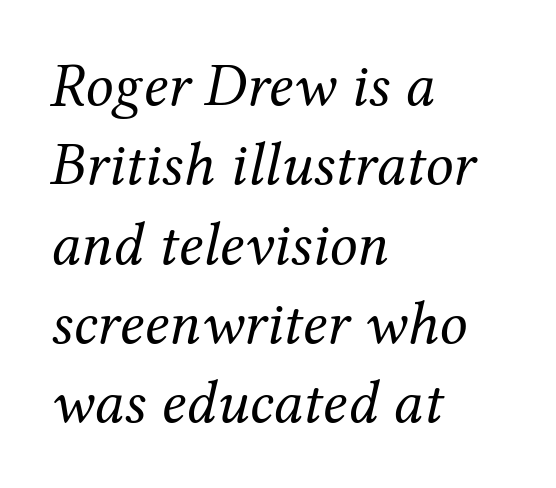
This rendering features lettering with no underline. Is the block centered? No — it sits flush against the left margin. Words appear dense and cohesive because spacing is normal. This sample uses a serif face. Normally led — the rows are evenly, conventionally spaced.
